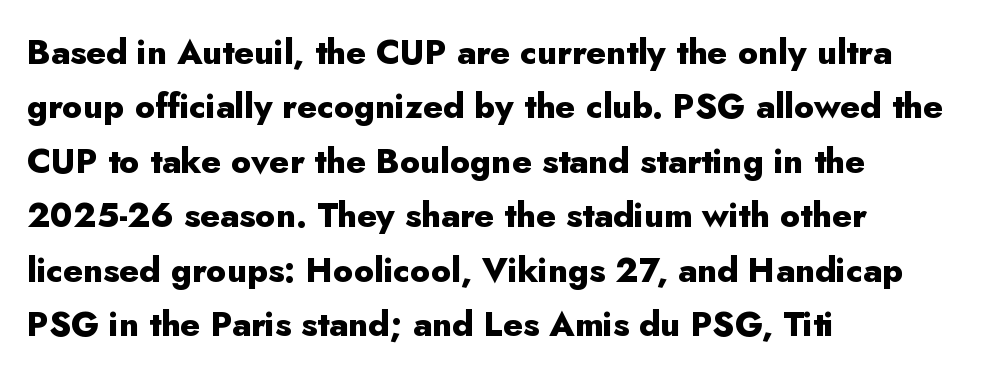
The image shows 34 px heavy sans-serif type, upright; set left-aligned, normal line spacing (1.6x), normal letter spacing, not underlined; low stroke contrast and a small x-height.
